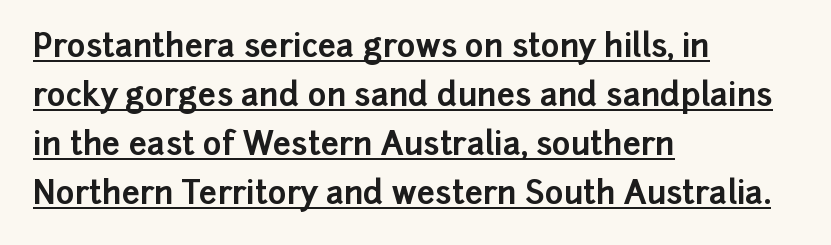
{"serif": "no", "italic": "no", "bold": "yes", "weight": "bold", "width": "normal", "stroke_contrast": "low", "x_height": "medium", "monospaced": "no", "underline": "yes", "align": "left", "line_spacing": "normal", "line_spacing_ratio": 1.53, "letter_spacing": "normal", "letter_spacing_em": 0.0, "glyph_px": 32}
